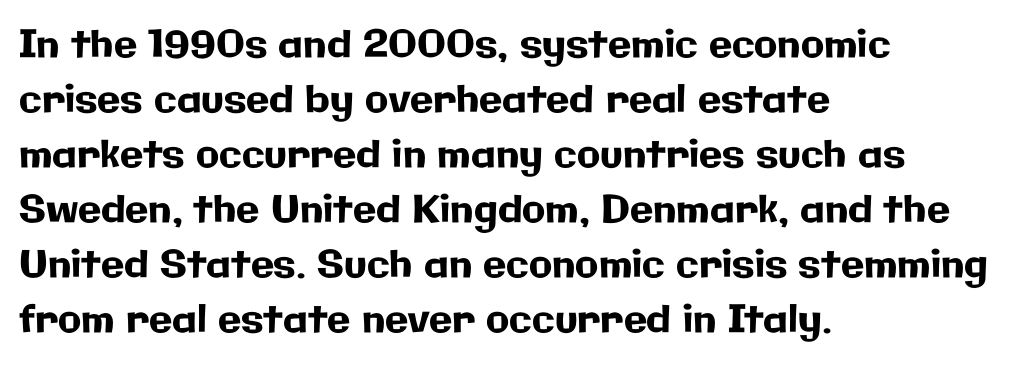
Compared with a centered layout, this one pins lines to the left instead. The lines sit at an ordinary, default distance from one another. In terms of posture, this sample is upright. Descenders hang freely into open space. The text was rendered using a sans face with plain stroke endings. This sample has the flowing, uneven cadence of proportional lettering.
